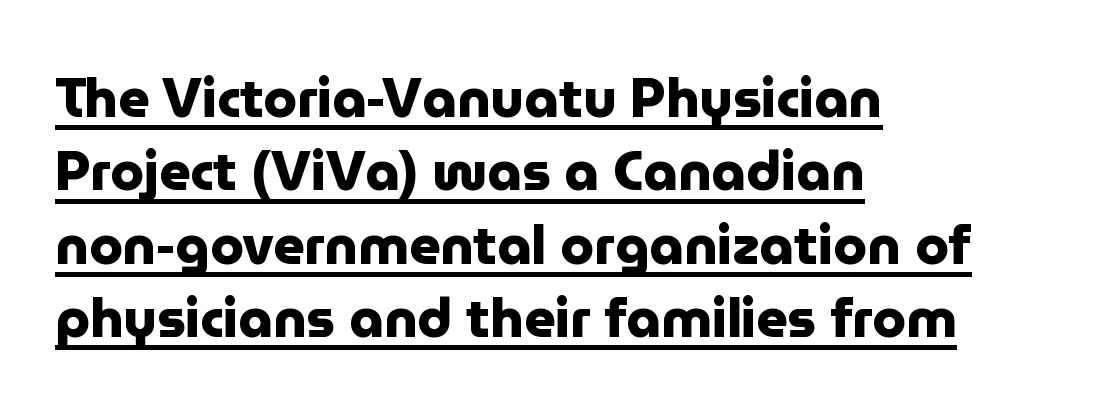
{"serif": "no", "italic": "no", "bold": "yes", "weight": "heavy", "width": "normal", "stroke_contrast": "low", "x_height": "medium", "monospaced": "no", "underline": "yes", "align": "left", "line_spacing": "normal", "line_spacing_ratio": 1.36, "letter_spacing": "normal", "letter_spacing_em": 0.0, "glyph_px": 54}
